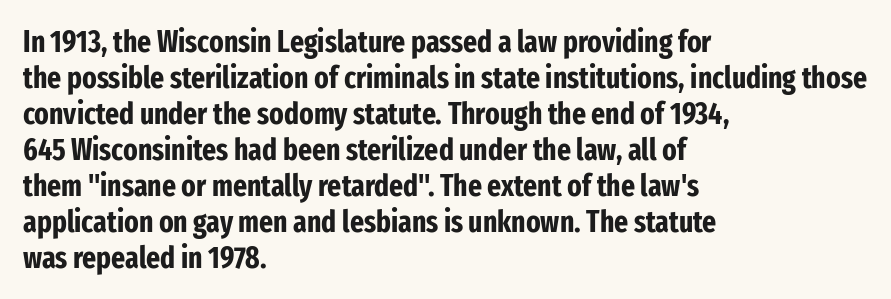
The image shows 30 px bold, condensed sans-serif type, upright; set left-aligned, line spacing 1.2x, normal letter spacing, not underlined; low stroke contrast and a medium x-height.
